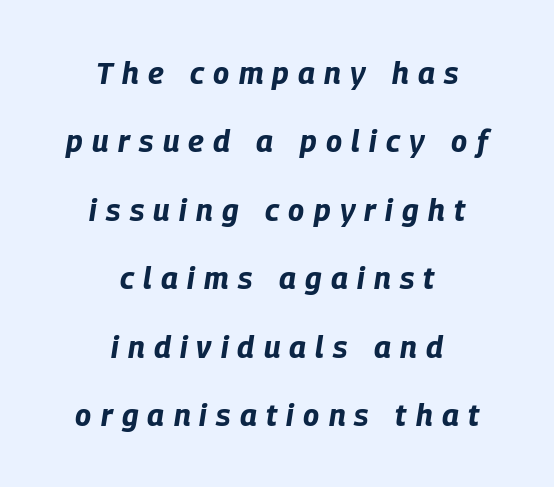
The image shows 30 px bold, condensed type, italic (leaning right); set centered, loose line spacing (2.28x), unusually wide letter spacing (+0.31 em), not underlined; low stroke contrast and a large x-height.
